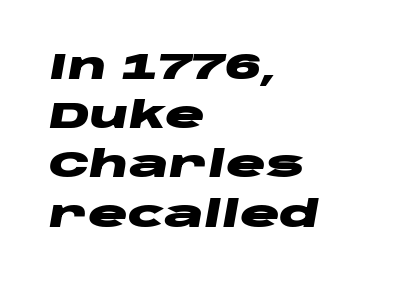
{"italic": "yes", "lean": "right", "slant_degrees": 10, "bold": "yes", "weight": "heavy", "width": "wide", "stroke_contrast": "low", "x_height": "large", "monospaced": "no", "underline": "no", "align": "left", "line_spacing": "normal", "line_spacing_ratio": 1.33, "letter_spacing": "normal", "letter_spacing_em": 0.0, "glyph_px": 37}
